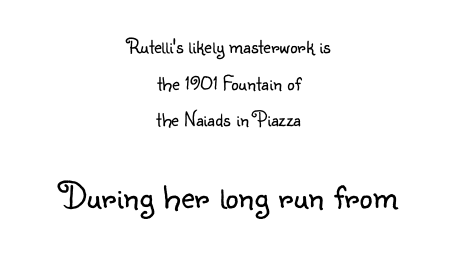
{"serif": "no", "italic": "no", "bold": "no", "weight": "light", "width": "normal", "stroke_contrast": "low", "x_height": "small", "monospaced": "no", "underline": "no", "align": "center", "line_spacing_ratio": 1.74, "letter_spacing": "normal", "letter_spacing_em": 0.0, "larger_block": "second", "size_ratio": 1.76, "glyph_px": 37}
